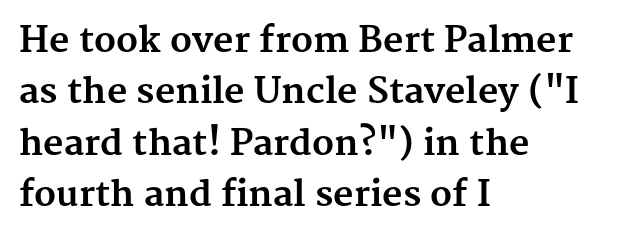
Normally led — the rows are evenly, conventionally spaced. Do the letters lean? They stand straight. Proportional: the letters do not fall into vertical columns. Alignment: flush left. Here the glyphs are tracked normally, forming tight word shapes. Summary of weight: heavy, a full bold.
